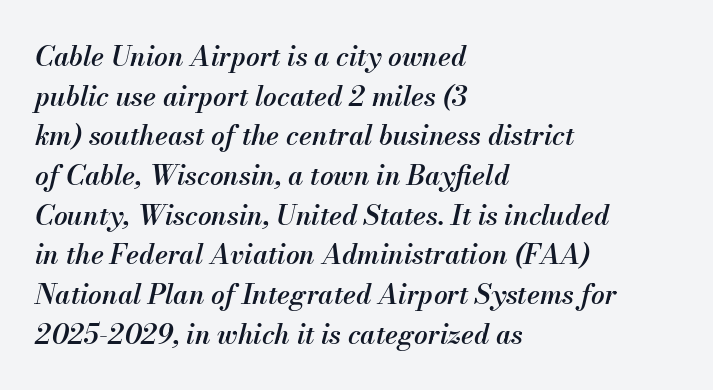
The image shows 27 px text type, italic (leaning right); set left-aligned, normal line spacing (1.47x), normal letter spacing, not underlined.
